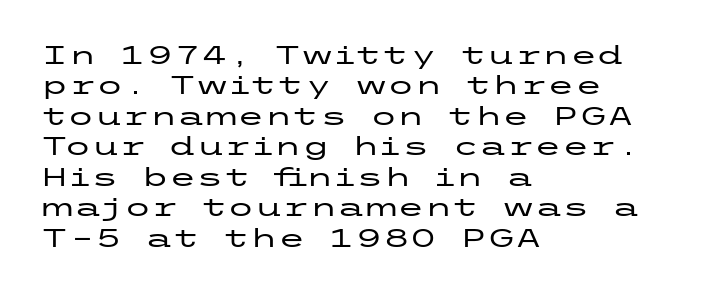
The image shows 25 px text type, upright; set left-aligned, line spacing 1.22x, normal letter spacing, not underlined.
